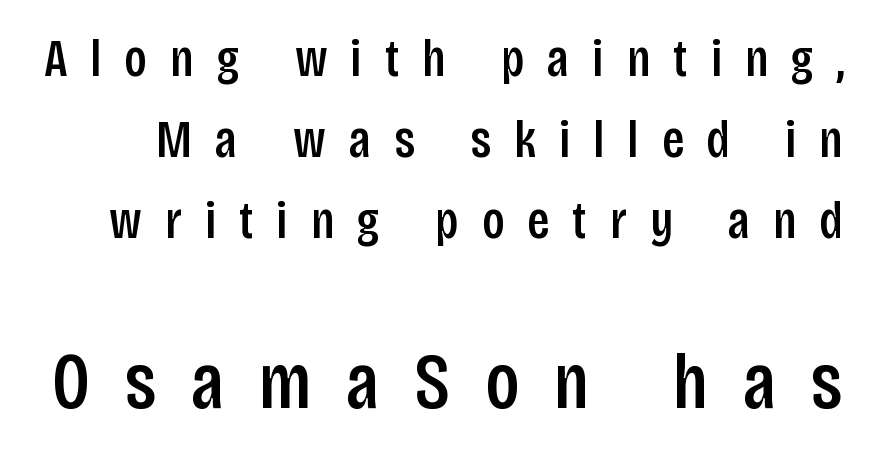
Q: Is the text italic (slanted)? A: No, it is upright.
Q: Is the typeface a serif or a sans-serif typeface? A: Sans-serif.
Q: Is the text underlined? A: No.
Q: Is the spacing between letters normal or unusually wide? A: Unusually wide.
Q: Is the spacing between lines tight, normal or loose? A: Normal.
Q: Which block of text is set in a larger size, the first (top) or the second (bottom)? A: The second (bottom) one.
Q: Width (condensed, normal, or wide)? A: Condensed.
Q: Stroke contrast? A: Low.
Q: x-height? A: Large.
Q: Monospaced? A: No.
